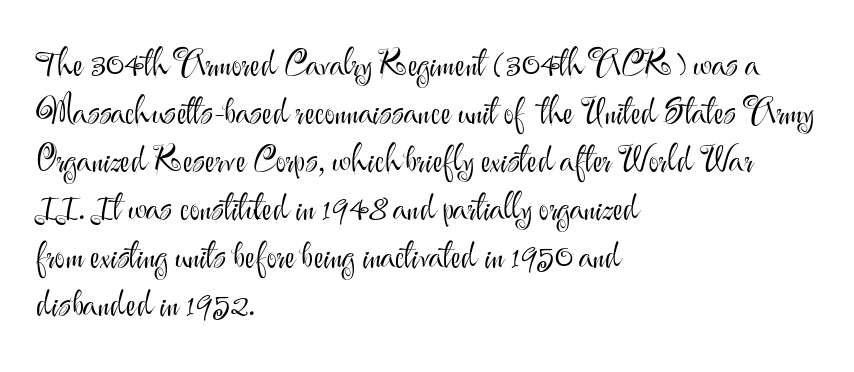
Q: Is the text bold? A: No.
Q: Is the typeface a serif or a sans-serif typeface? A: Sans-serif.
Q: Is the text underlined? A: No.
Q: How is the paragraph aligned? A: Left-aligned.
Q: Is the spacing between letters normal or unusually wide? A: Normal.
Q: Is the spacing between lines tight, normal or loose? A: Normal.
Q: Width (condensed, normal, or wide)? A: Normal.
Q: Stroke contrast? A: Medium.
Q: x-height? A: Small.
Q: Monospaced? A: No.
